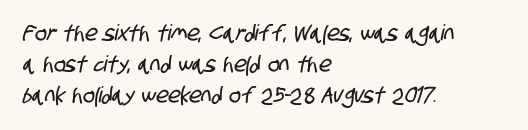
The image shows 22 px text type; set left-aligned, normal line spacing (1.42x), normal letter spacing, not underlined.
